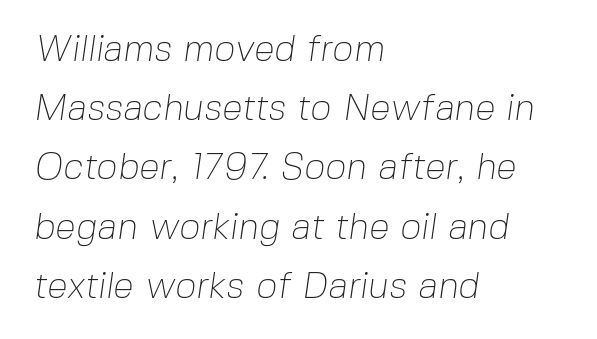
{"serif": "no", "bold": "no", "weight": "thin", "width": "normal", "stroke_contrast": "low", "x_height": "medium", "monospaced": "no", "underline": "no", "align": "left", "line_spacing": "normal", "line_spacing_ratio": 1.6, "letter_spacing": "normal", "letter_spacing_em": 0.0, "glyph_px": 37}
